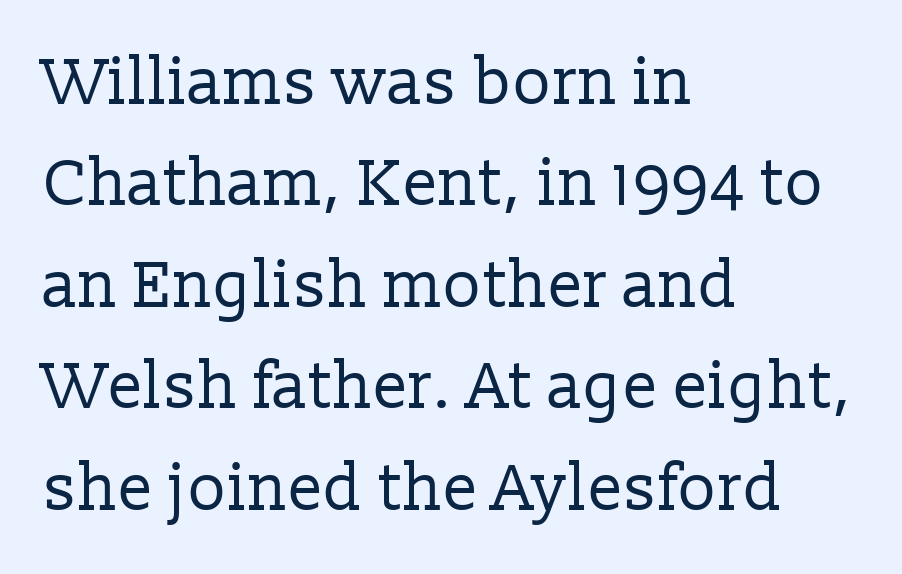
Q: Is the text bold? A: No.
Q: Is the text italic (slanted)? A: No, it is upright.
Q: Is the typeface a serif or a sans-serif typeface? A: Serif.
Q: Is the text underlined? A: No.
Q: How is the paragraph aligned? A: Left-aligned.
Q: Is the spacing between letters normal or unusually wide? A: Normal.
Q: Is the spacing between lines tight, normal or loose? A: Normal.
Q: Width (condensed, normal, or wide)? A: Normal.
Q: Stroke contrast? A: Low.
Q: x-height? A: Medium.
Q: Monospaced? A: No.
